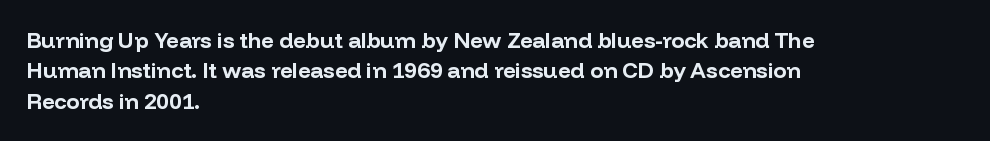
Q: Is the text bold? A: Yes.
Q: Is the text italic (slanted)? A: No, it is upright.
Q: Is the text underlined? A: No.
Q: How is the paragraph aligned? A: Left-aligned.
Q: Is the spacing between letters normal or unusually wide? A: Normal.
Q: Is the spacing between lines tight, normal or loose? A: Normal.
